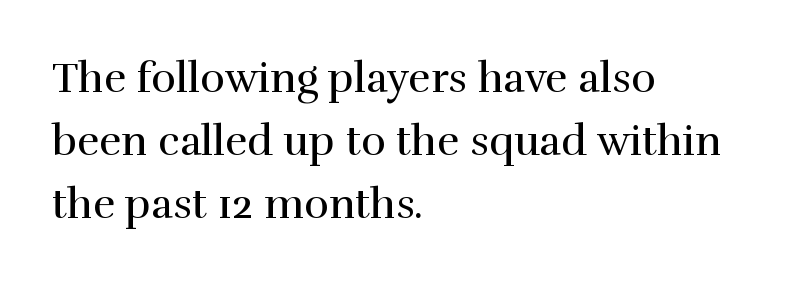
Q: Is the text bold? A: No.
Q: Is the text italic (slanted)? A: No, it is upright.
Q: Is the typeface a serif or a sans-serif typeface? A: Serif.
Q: Is the text underlined? A: No.
Q: How is the paragraph aligned? A: Left-aligned.
Q: Is the spacing between letters normal or unusually wide? A: Normal.
Q: Is the spacing between lines tight, normal or loose? A: Normal.
Q: Width (condensed, normal, or wide)? A: Normal.
Q: x-height? A: Medium.
Q: Monospaced? A: No.
